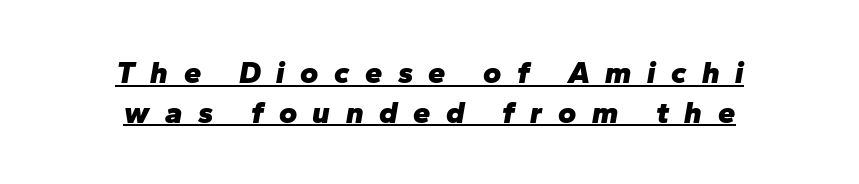
{"italic": "yes", "lean": "right", "slant_degrees": 10, "bold": "yes", "weight": "heavy", "width": "normal", "stroke_contrast": "low", "x_height": "medium", "monospaced": "no", "underline": "yes", "align": "center", "line_spacing": "normal", "line_spacing_ratio": 1.28, "letter_spacing": "wide", "letter_spacing_em": 0.5, "glyph_px": 31}
